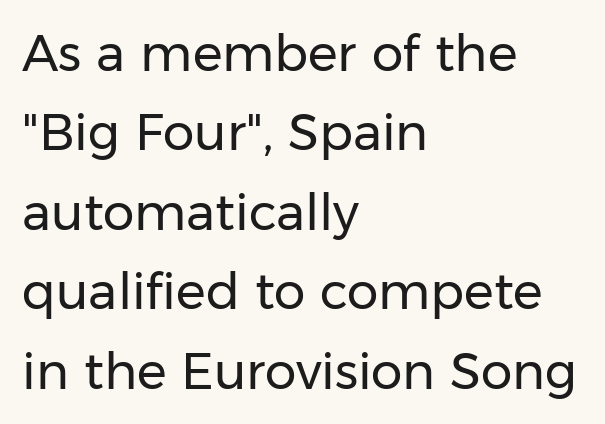
The image shows 50 px regular-weight sans-serif type, upright; set left-aligned, normal line spacing (1.59x), normal letter spacing, not underlined; low stroke contrast and a medium x-height.
